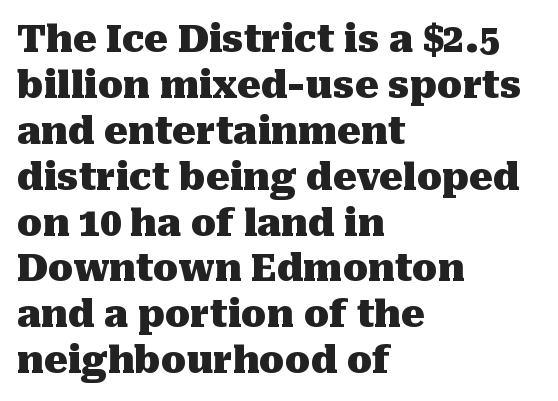
{"serif": "yes", "italic": "no", "bold": "yes", "weight": "heavy", "width": "normal", "stroke_contrast": "medium", "x_height": "medium", "monospaced": "no", "underline": "no", "align": "left", "line_spacing_ratio": 1.24, "letter_spacing": "normal", "letter_spacing_em": 0.0, "glyph_px": 37}
